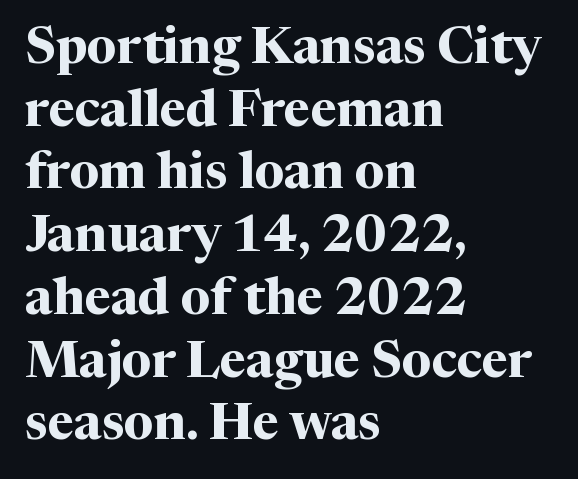
{"serif": "yes", "italic": "no", "bold": "yes", "weight": "bold", "width": "normal", "stroke_contrast": "medium", "x_height": "medium", "monospaced": "no", "underline": "no", "align": "left", "line_spacing_ratio": 1.23, "letter_spacing": "normal", "letter_spacing_em": 0.0, "glyph_px": 51}
